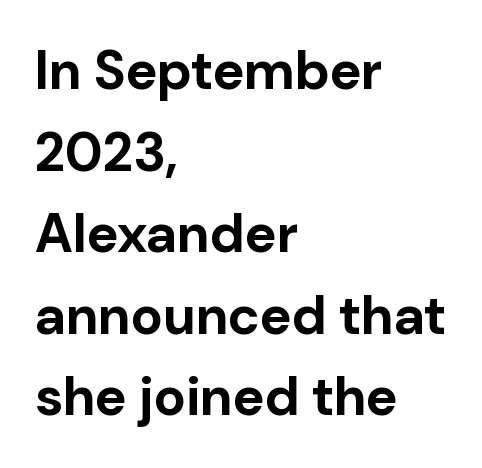
{"serif": "no", "italic": "no", "bold": "yes", "weight": "bold", "width": "normal", "stroke_contrast": "low", "x_height": "medium", "monospaced": "no", "underline": "no", "align": "left", "line_spacing": "normal", "line_spacing_ratio": 1.51, "letter_spacing": "normal", "letter_spacing_em": 0.0, "glyph_px": 54}
